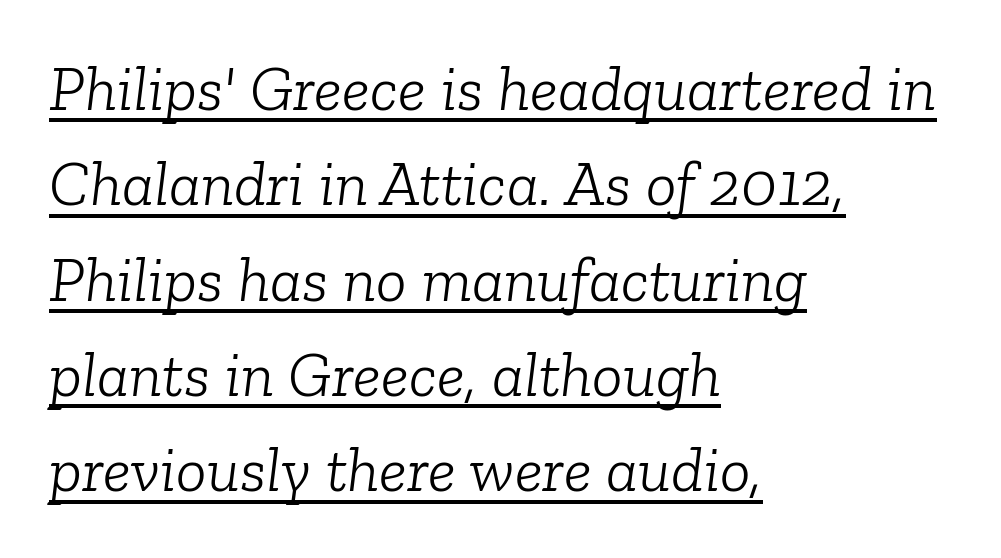
The image shows 64 px light serif type, italic (leaning right); set left-aligned, normal line spacing (1.49x), normal letter spacing, underlined; low stroke contrast and a medium x-height.
